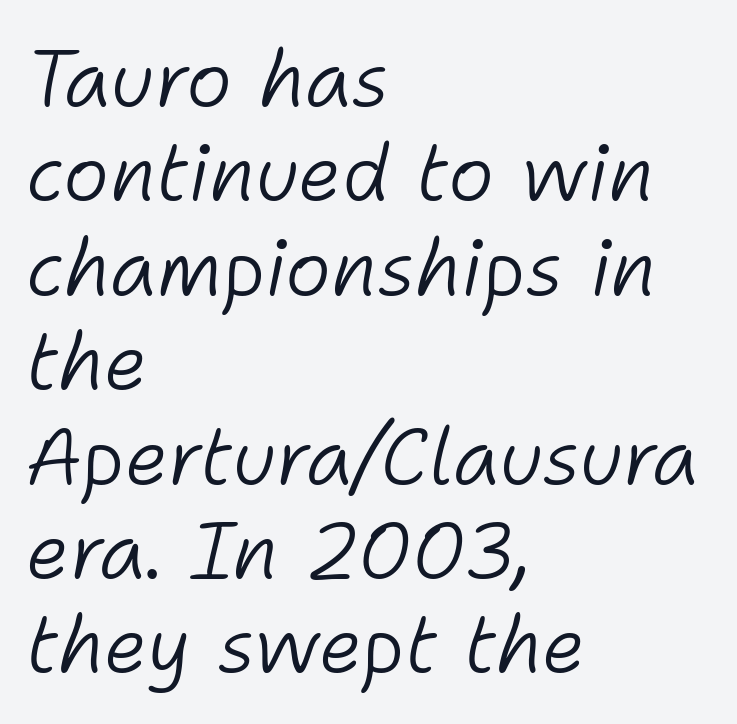
{"italic": "yes", "lean": "right", "slant_degrees": 11, "bold": "no", "weight": "light", "width": "normal", "stroke_contrast": "low", "x_height": "medium", "monospaced": "no", "underline": "no", "align": "left", "line_spacing_ratio": 1.21, "letter_spacing": "normal", "letter_spacing_em": 0.0, "glyph_px": 78}
